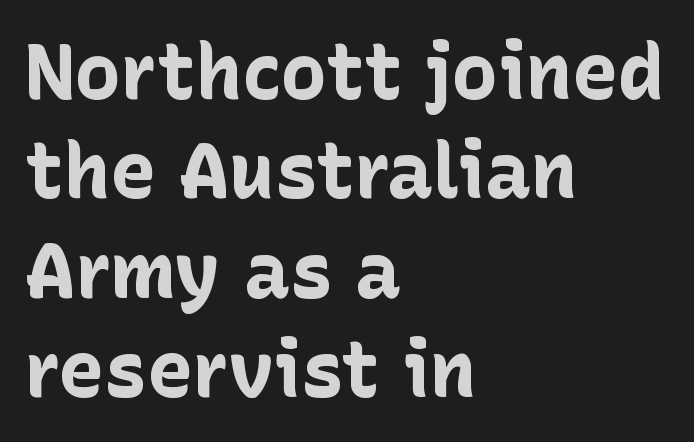
{"serif": "no", "italic": "no", "bold": "yes", "weight": "bold", "width": "normal", "stroke_contrast": "low", "x_height": "medium", "monospaced": "no", "underline": "no", "align": "left", "line_spacing": "normal", "line_spacing_ratio": 1.29, "letter_spacing": "normal", "letter_spacing_em": 0.0, "glyph_px": 77}
